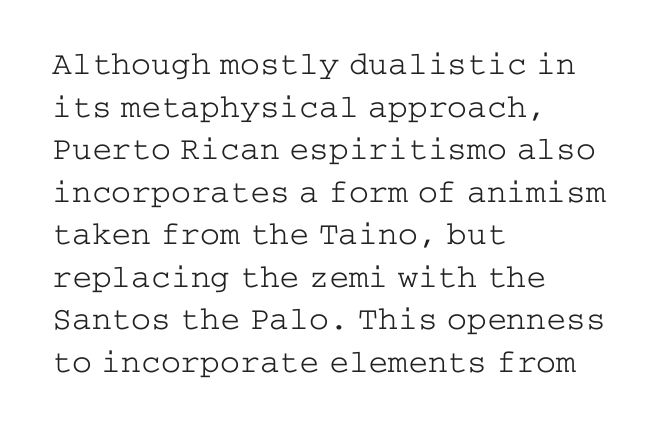
Q: Is the text bold? A: No.
Q: Is the text italic (slanted)? A: No, it is upright.
Q: Is the typeface a serif or a sans-serif typeface? A: Serif.
Q: Is the text underlined? A: No.
Q: How is the paragraph aligned? A: Left-aligned.
Q: Is the spacing between letters normal or unusually wide? A: Normal.
Q: Is the spacing between lines tight, normal or loose? A: Normal.
Q: Width (condensed, normal, or wide)? A: Wide.
Q: Stroke contrast? A: Low.
Q: x-height? A: Medium.
